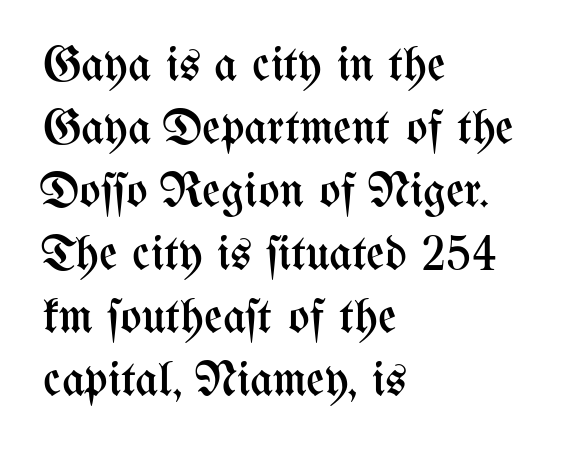
Q: Is the text bold? A: No.
Q: Is the text italic (slanted)? A: No, it is upright.
Q: Is the text underlined? A: No.
Q: How is the paragraph aligned? A: Left-aligned.
Q: Is the spacing between letters normal or unusually wide? A: Normal.
Q: Is the spacing between lines tight, normal or loose? A: Normal.
Q: Width (condensed, normal, or wide)? A: Condensed.
Q: Stroke contrast? A: Medium.
Q: x-height? A: Medium.
Q: Monospaced? A: No.
